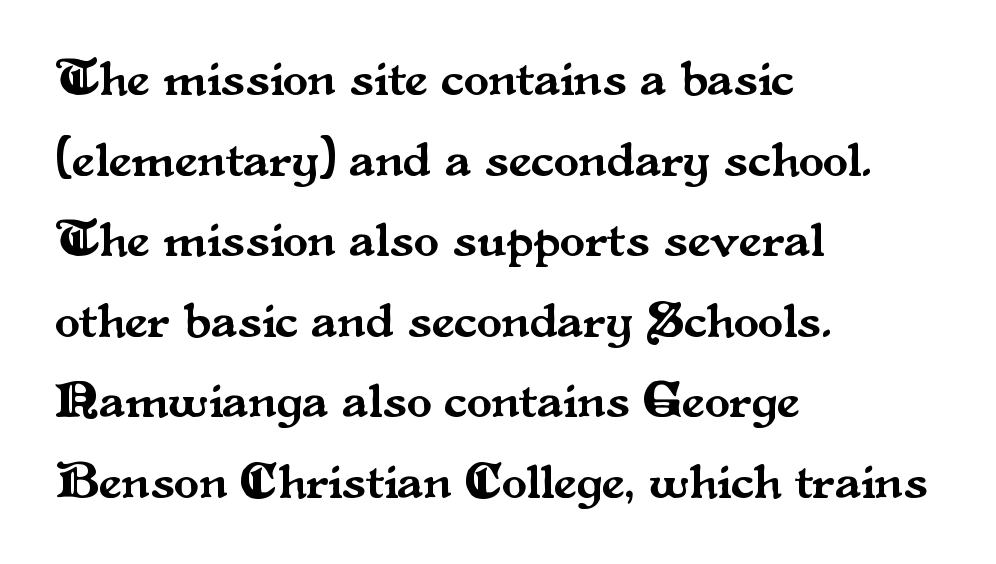
The image shows 51 px serif type, upright; set left-aligned, normal line spacing (1.58x), normal letter spacing, not underlined; medium stroke contrast and a small x-height.
